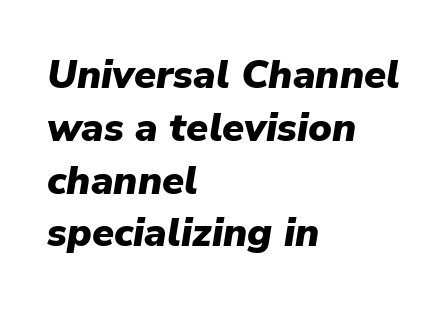
Unmarked baselines from the first word to the last. The line texture is even and compact thanks to regular tracking. Rows of type keep a routine distance in the vertical direction. A typesetter would call this proportional, since set widths differ per character.
